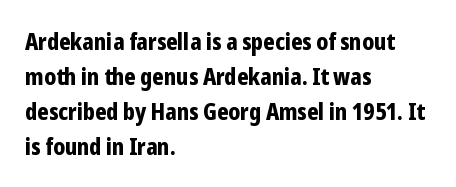
Q: Is the text bold? A: Yes.
Q: Is the text italic (slanted)? A: No, it is upright.
Q: Is the text underlined? A: No.
Q: How is the paragraph aligned? A: Left-aligned.
Q: Is the spacing between letters normal or unusually wide? A: Normal.
Q: Is the spacing between lines tight, normal or loose? A: Normal.
